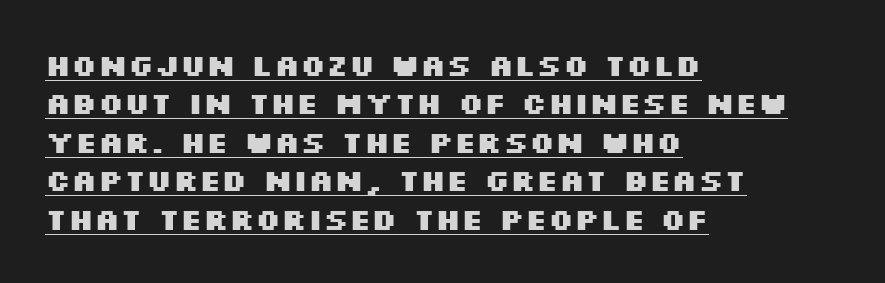
Q: Is the text bold? A: Yes.
Q: Is the text italic (slanted)? A: No, it is upright.
Q: Is the typeface a serif or a sans-serif typeface? A: Sans-serif.
Q: Is the text underlined? A: Yes.
Q: How is the paragraph aligned? A: Left-aligned.
Q: Is the spacing between letters normal or unusually wide? A: Normal.
Q: Is the spacing between lines tight, normal or loose? A: Normal.
Q: Width (condensed, normal, or wide)? A: Wide.
Q: Stroke contrast? A: Medium.
Q: x-height? A: Large.
Q: Monospaced? A: No.
